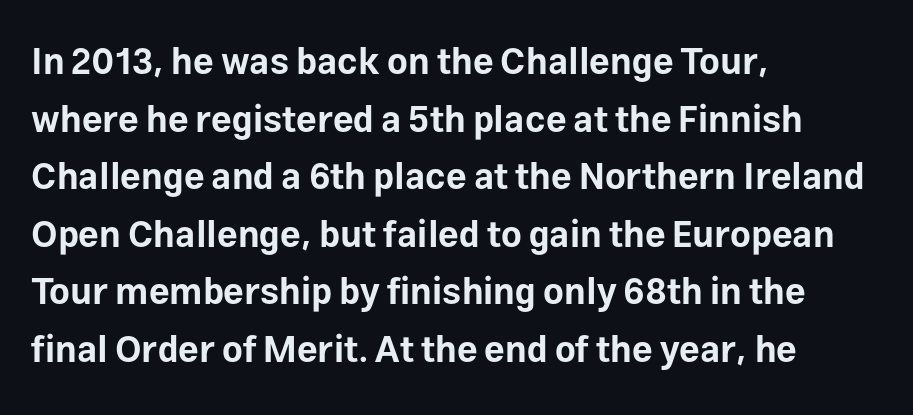
Q: Is the text bold? A: Yes.
Q: Is the text italic (slanted)? A: No, it is upright.
Q: Is the typeface a serif or a sans-serif typeface? A: Sans-serif.
Q: Is the text underlined? A: No.
Q: How is the paragraph aligned? A: Left-aligned.
Q: Is the spacing between letters normal or unusually wide? A: Normal.
Q: Is the spacing between lines tight, normal or loose? A: Normal.
Q: Width (condensed, normal, or wide)? A: Normal.
Q: Stroke contrast? A: Low.
Q: x-height? A: Medium.
Q: Monospaced? A: No.
